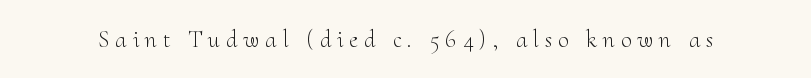
Q: Is the text bold? A: No.
Q: Is the text italic (slanted)? A: No, it is upright.
Q: Is the text underlined? A: No.
Q: Is the spacing between letters normal or unusually wide? A: Unusually wide.
